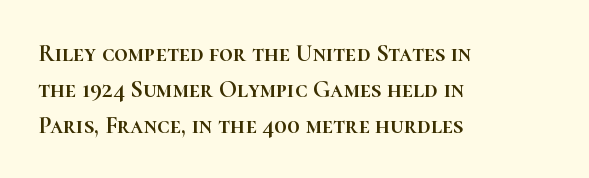
{"italic": "no", "underline": "no", "align": "left", "line_spacing": "normal", "line_spacing_ratio": 1.5, "letter_spacing": "normal", "letter_spacing_em": 0.0, "glyph_px": 24}
